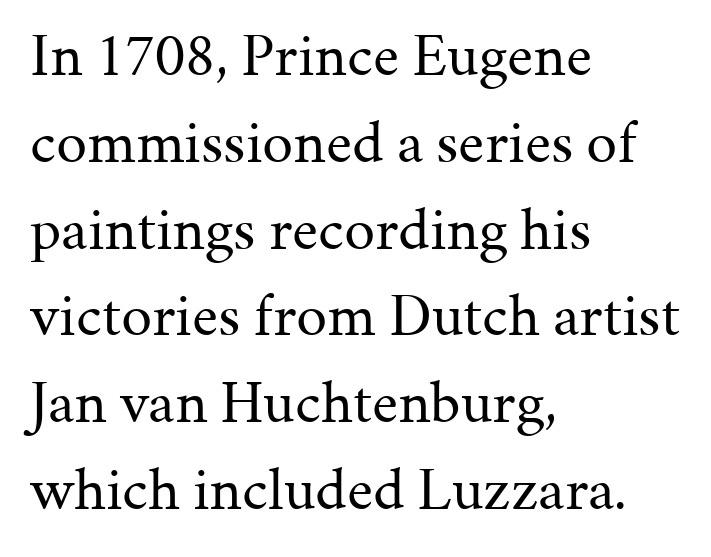
Q: Is the text bold? A: No.
Q: Is the text italic (slanted)? A: No, it is upright.
Q: Is the typeface a serif or a sans-serif typeface? A: Serif.
Q: Is the text underlined? A: No.
Q: How is the paragraph aligned? A: Left-aligned.
Q: Is the spacing between letters normal or unusually wide? A: Normal.
Q: Is the spacing between lines tight, normal or loose? A: Normal.
Q: Width (condensed, normal, or wide)? A: Normal.
Q: Stroke contrast? A: Medium.
Q: x-height? A: Medium.
Q: Monospaced? A: No.
